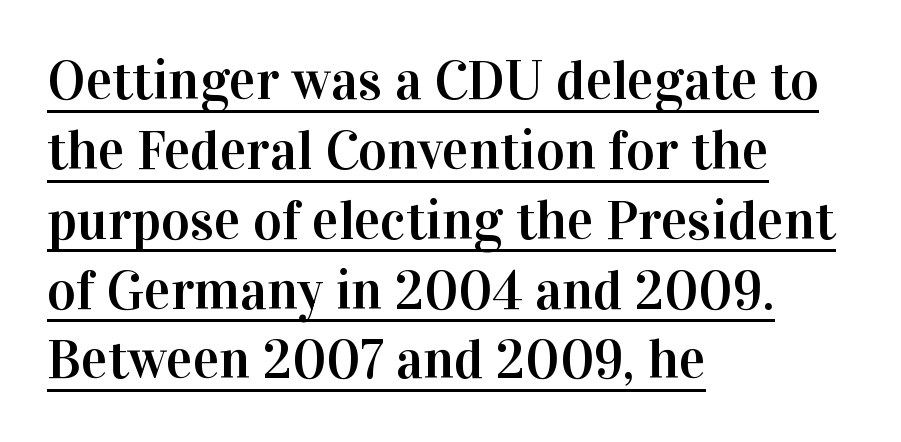
Little horizontal feet cap the strokes, marking this as serif type. This sample carries an underscore along the baseline area. Baseline-to-baseline distance is the conventional proportion of letter height. Ascenders rise straight up at ninety degrees. Each line starts at the same left margin while the right side varies.
